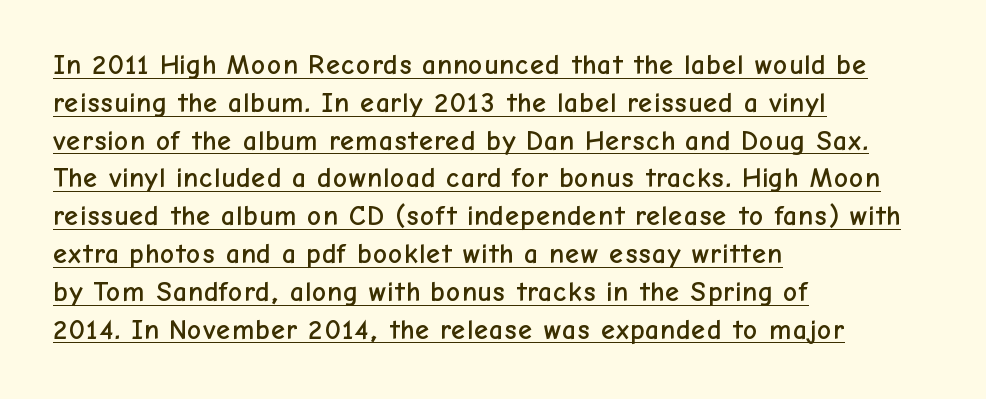
The image shows 28 px sans-serif type, upright; set left-aligned, normal line spacing (1.35x), normal letter spacing, underlined; low stroke contrast and a medium x-height.
